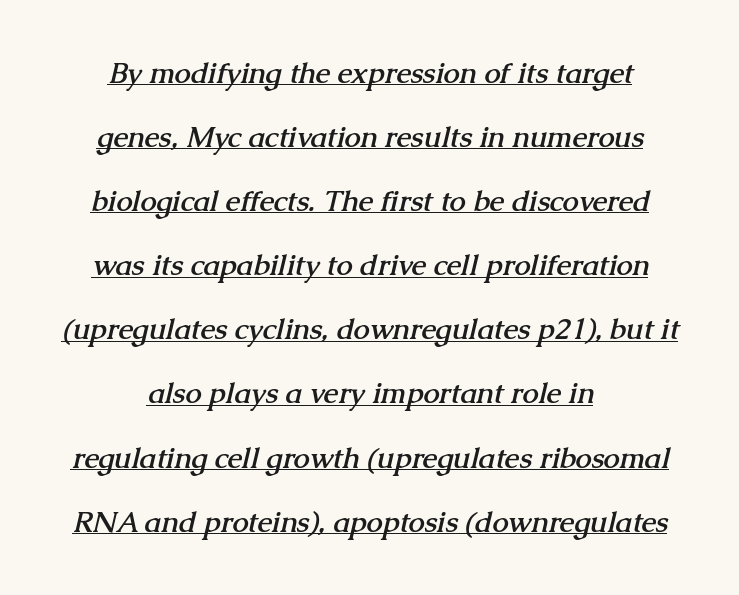
This rendering features underlined lettering. Here the designer chose a conventional face with non-uniform glyph widths. Summary of weight: heavy, a full bold. Look at the bottom of the vertical strokes: they flare into serifs here. Caption: multi-line text, centered on the measure.
